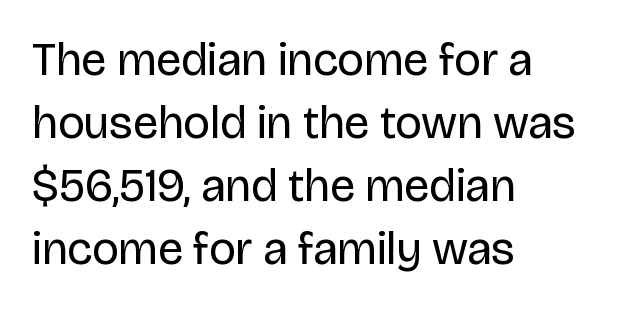
Decoration check: the copy has no underline. Counters stay open thanks to moderate or lighter strokes. Leftover space on each line is placed entirely after the last word. This is roman type, the default non-slanted kind.
